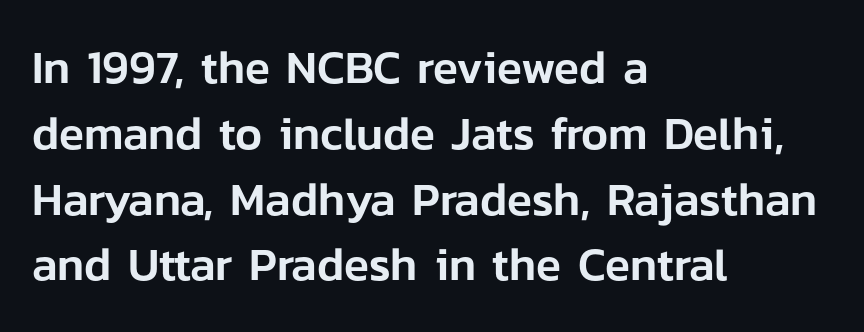
The block of text has a typical density, with ordinary space between rows. No italicization has been applied; the sample stays upright. The passage shown is typeset with a sans-serif family. Line beginnings align vertically; line endings do not. Students, note that the glyphs here touch the page at normal intervals. The space beneath each line is pristine and unruled.
